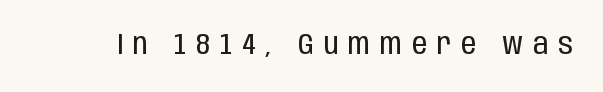
{"serif": "no", "italic": "no", "bold": "no", "weight": "regular", "width": "condensed", "stroke_contrast": "low", "x_height": "large", "monospaced": "no", "underline": "no", "letter_spacing": "wide", "letter_spacing_em": 0.33, "glyph_px": 30}
